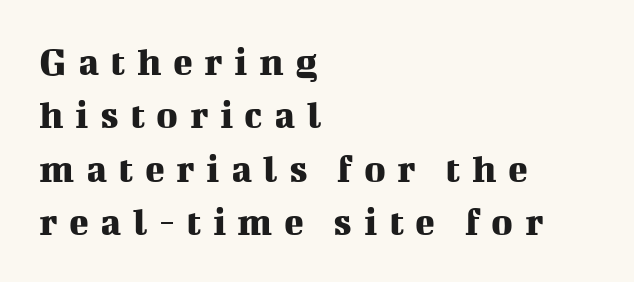
The typeface chosen for these lines features serifs. Casual observation: everything's shoved over to the left. Proportional: the letters do not fall into vertical columns. Display-style spreading of the glyphs; the letterfit is very open.
